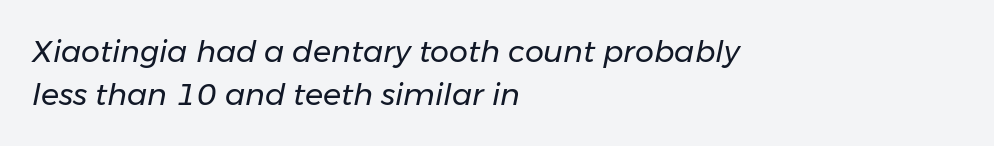
Q: Is the text bold? A: No.
Q: Is the text italic (slanted)? A: Yes, it leans right by about 11 degrees.
Q: Is the text underlined? A: No.
Q: How is the paragraph aligned? A: Left-aligned.
Q: Is the spacing between letters normal or unusually wide? A: Normal.
Q: Is the spacing between lines tight, normal or loose? A: Normal.
Q: Width (condensed, normal, or wide)? A: Normal.
Q: Stroke contrast? A: Low.
Q: x-height? A: Medium.
Q: Monospaced? A: No.
